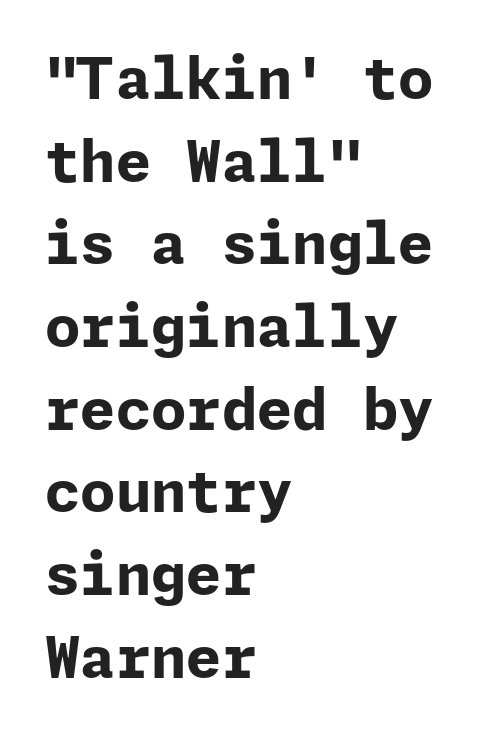
Q: Is the text bold? A: Yes.
Q: Is the text italic (slanted)? A: No, it is upright.
Q: Is the typeface a serif or a sans-serif typeface? A: Sans-serif.
Q: Is the text underlined? A: No.
Q: How is the paragraph aligned? A: Left-aligned.
Q: Is the spacing between letters normal or unusually wide? A: Normal.
Q: Is the spacing between lines tight, normal or loose? A: Normal.
Q: Width (condensed, normal, or wide)? A: Normal.
Q: Stroke contrast? A: Low.
Q: x-height? A: Medium.
